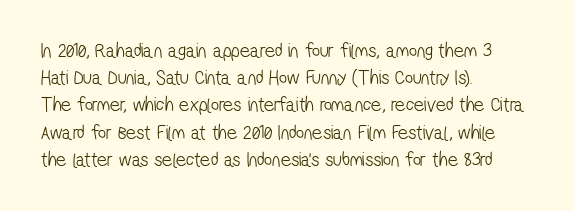
Q: Is the text bold? A: No.
Q: Is the text underlined? A: No.
Q: How is the paragraph aligned? A: Left-aligned.
Q: Is the spacing between letters normal or unusually wide? A: Normal.
Q: Is the spacing between lines tight, normal or loose? A: Normal.
